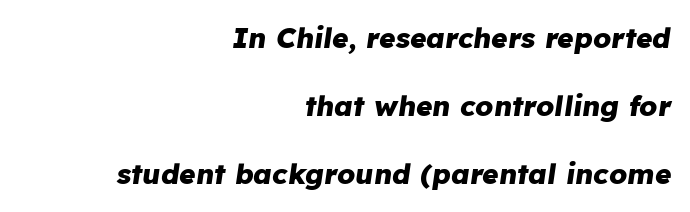
The baseline area is clear. Varying glyph widths throughout — classic text-font behaviour. The vertical gap from one line to the next is large. Summary of weight: heavy, a full bold. Here the glyphs are tracked normally, forming tight word shapes.
